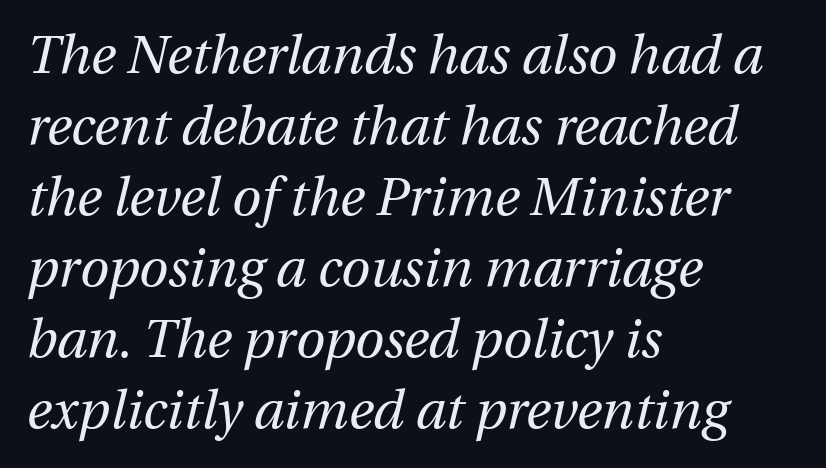
{"italic": "yes", "lean": "right", "slant_degrees": 12, "bold": "no", "weight": "regular", "width": "normal", "stroke_contrast": "medium", "x_height": "medium", "monospaced": "no", "underline": "no", "align": "left", "line_spacing": "normal", "line_spacing_ratio": 1.34, "letter_spacing": "normal", "letter_spacing_em": 0.0, "glyph_px": 53}
